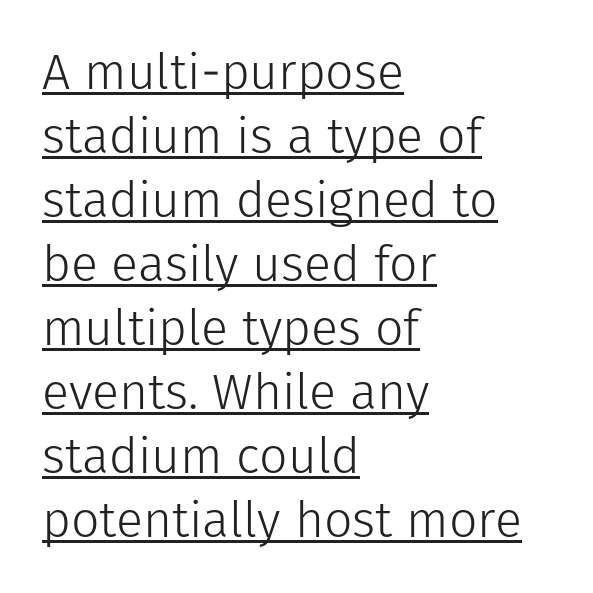
Q: Is the text bold? A: No.
Q: Is the text italic (slanted)? A: No, it is upright.
Q: Is the typeface a serif or a sans-serif typeface? A: Sans-serif.
Q: Is the text underlined? A: Yes.
Q: How is the paragraph aligned? A: Left-aligned.
Q: Is the spacing between letters normal or unusually wide? A: Normal.
Q: Is the spacing between lines tight, normal or loose? A: Normal.
Q: Width (condensed, normal, or wide)? A: Normal.
Q: Stroke contrast? A: Low.
Q: x-height? A: Medium.
Q: Monospaced? A: No.
